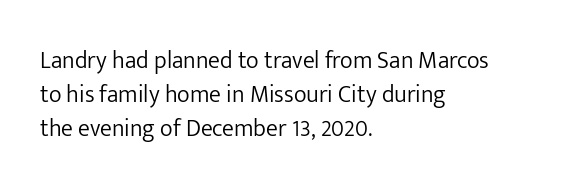
Q: Is the text bold? A: No.
Q: Is the text italic (slanted)? A: No, it is upright.
Q: Is the text underlined? A: No.
Q: How is the paragraph aligned? A: Left-aligned.
Q: Is the spacing between letters normal or unusually wide? A: Normal.
Q: Is the spacing between lines tight, normal or loose? A: Normal.
